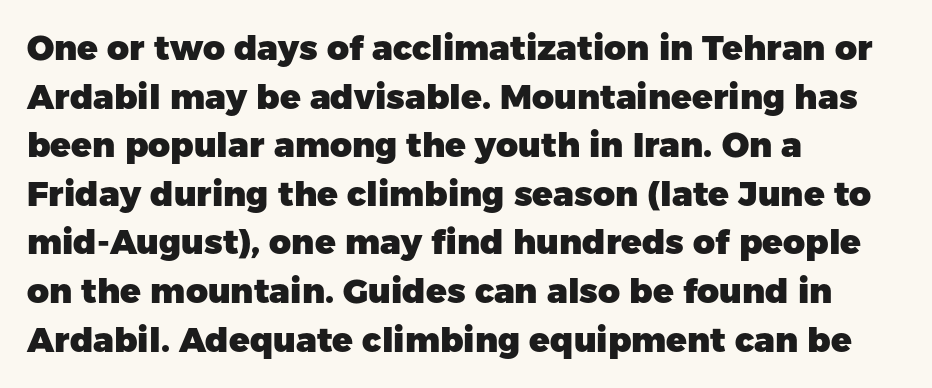
The image shows 34 px heavy sans-serif type, upright; set left-aligned, normal line spacing (1.43x), normal letter spacing, not underlined; low stroke contrast and a medium x-height.
